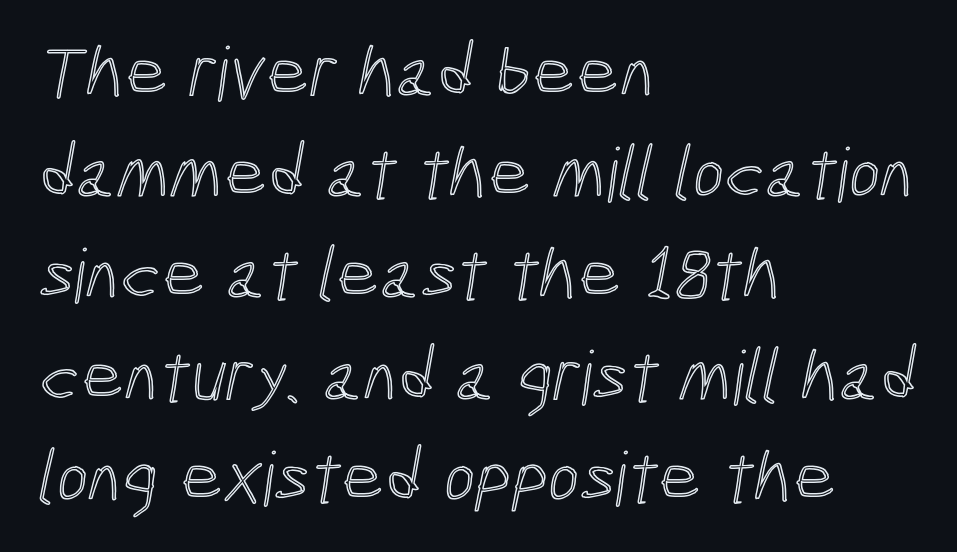
{"width": "condensed", "x_height": "medium", "monospaced": "no", "underline": "no", "align": "left", "line_spacing": "normal", "line_spacing_ratio": 1.35, "letter_spacing": "normal", "letter_spacing_em": 0.0, "glyph_px": 75}
